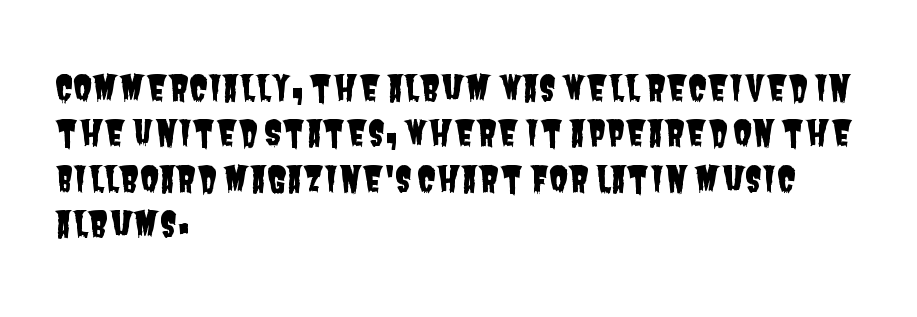
Spacing between characters is what you'd get straight out of the box. One glance says typical: line gaps are just what's usual. Any mark beneath the type? The region is blank. Alignment: flush left. Here the designer chose a conventional face with non-uniform glyph widths.
